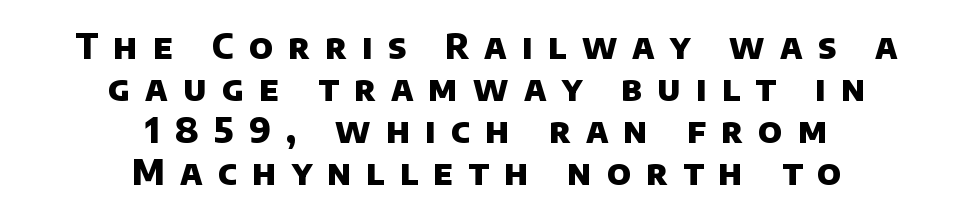
{"serif": "no", "bold": "yes", "weight": "heavy", "width": "normal", "stroke_contrast": "low", "x_height": "large", "monospaced": "no", "underline": "no", "align": "center", "line_spacing_ratio": 1.24, "letter_spacing": "wide", "letter_spacing_em": 0.45, "glyph_px": 34}
